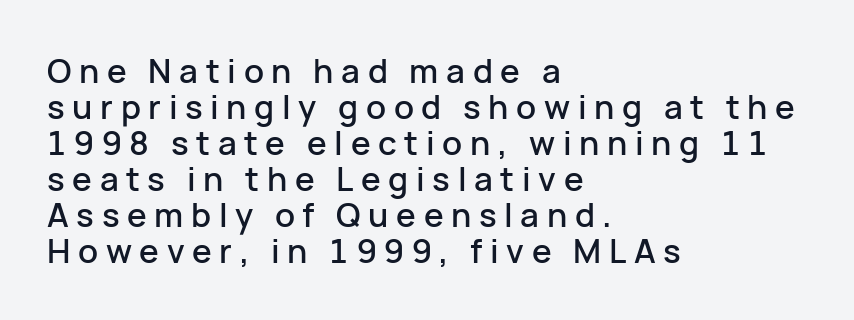
The image shows 33 px sans-serif type, upright; set left-aligned, tight line spacing (1.09x), unusually wide letter spacing (+0.23 em), not underlined; low stroke contrast and a medium x-height.
